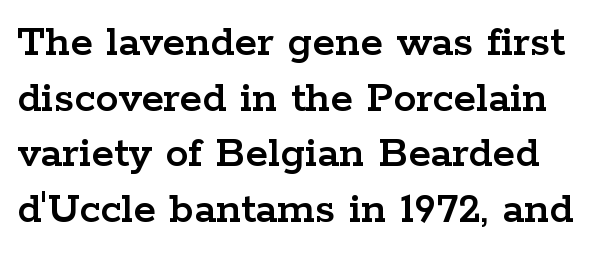
{"serif": "yes", "italic": "no", "width": "wide", "stroke_contrast": "low", "x_height": "medium", "monospaced": "no", "underline": "no", "line_spacing_ratio": 1.21, "letter_spacing": "normal", "letter_spacing_em": 0.0, "glyph_px": 46}
